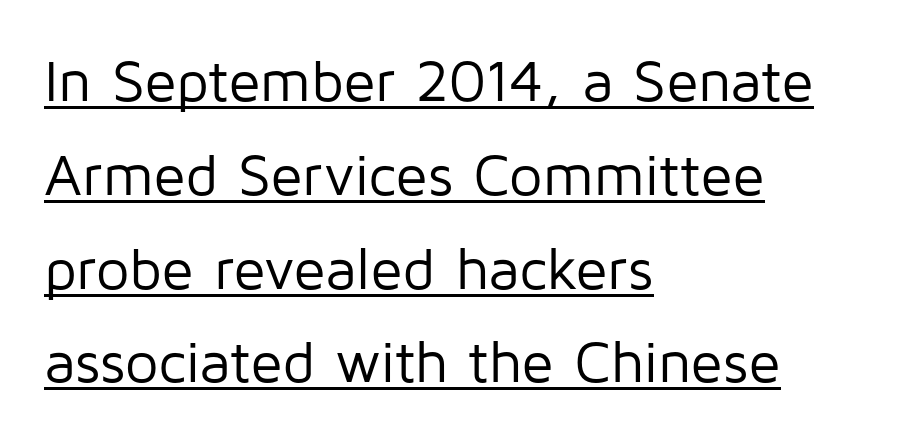
The image shows 59 px regular-weight sans-serif type, upright; set left-aligned, normal line spacing (1.59x), normal letter spacing, underlined; low stroke contrast and a medium x-height.
